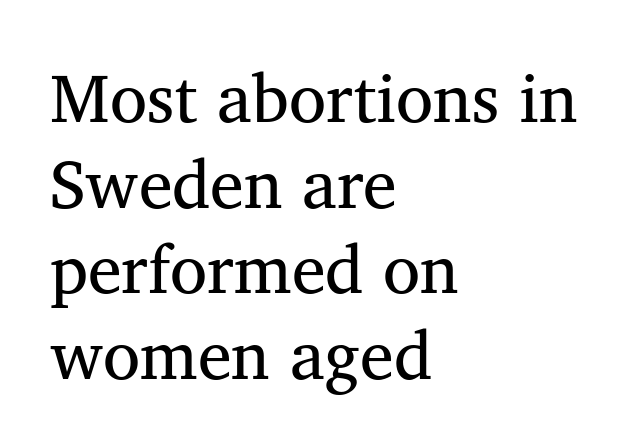
{"serif": "yes", "italic": "no", "bold": "no", "weight": "regular", "width": "normal", "stroke_contrast": "medium", "x_height": "medium", "monospaced": "no", "underline": "no", "align": "left", "line_spacing": "normal", "line_spacing_ratio": 1.26, "letter_spacing": "normal", "letter_spacing_em": 0.0, "glyph_px": 68}
